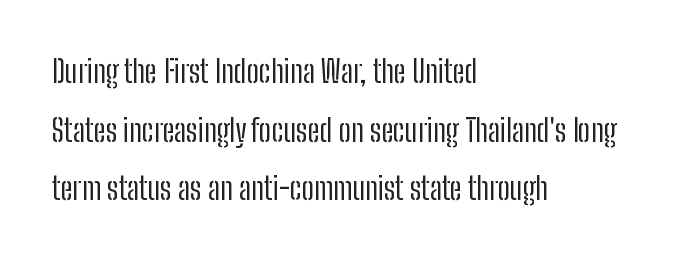
Q: Is the text bold? A: No.
Q: Is the text italic (slanted)? A: No, it is upright.
Q: Is the typeface a serif or a sans-serif typeface? A: Sans-serif.
Q: Is the text underlined? A: No.
Q: How is the paragraph aligned? A: Left-aligned.
Q: Is the spacing between letters normal or unusually wide? A: Normal.
Q: Width (condensed, normal, or wide)? A: Condensed.
Q: Stroke contrast? A: Low.
Q: x-height? A: Medium.
Q: Monospaced? A: No.
